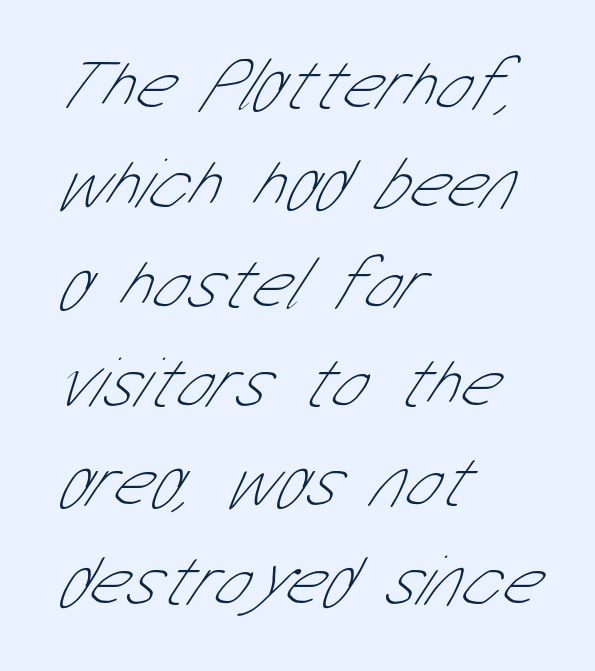
Q: Is the text bold? A: No.
Q: Is the typeface a serif or a sans-serif typeface? A: Sans-serif.
Q: Is the text underlined? A: No.
Q: How is the paragraph aligned? A: Left-aligned.
Q: Is the spacing between letters normal or unusually wide? A: Normal.
Q: Is the spacing between lines tight, normal or loose? A: Normal.
Q: Width (condensed, normal, or wide)? A: Condensed.
Q: Stroke contrast? A: Low.
Q: x-height? A: Medium.
Q: Monospaced? A: No.
